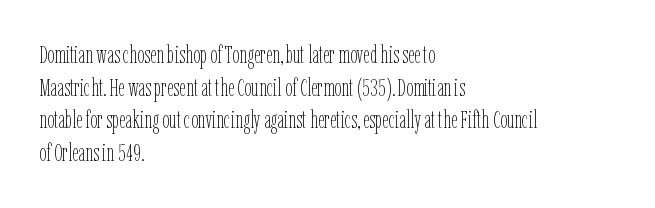
Q: Is the text bold? A: No.
Q: Is the text italic (slanted)? A: No, it is upright.
Q: Is the text underlined? A: No.
Q: How is the paragraph aligned? A: Left-aligned.
Q: Is the spacing between letters normal or unusually wide? A: Normal.
Q: Is the spacing between lines tight, normal or loose? A: Normal.
